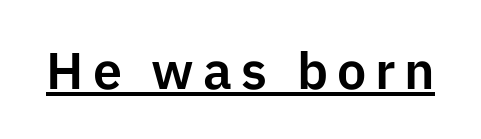
Q: Is the text italic (slanted)? A: No, it is upright.
Q: Is the typeface a serif or a sans-serif typeface? A: Sans-serif.
Q: Is the text underlined? A: Yes.
Q: Width (condensed, normal, or wide)? A: Normal.
Q: Stroke contrast? A: Low.
Q: x-height? A: Medium.
Q: Monospaced? A: No.
